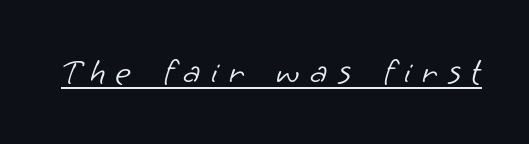
The horizontal fit of the characters is loose and conspicuously gappy. This sample has the flowing, uneven cadence of proportional lettering. A baseline rule has been typeset under these characters. Examine the stroke ends and you'll find no serifs. Vertical stems look standard width or narrower in stroke.
